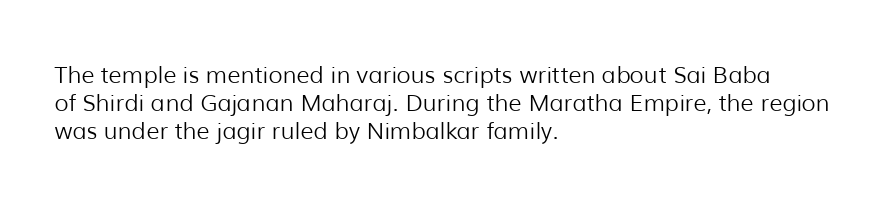
The image shows 23 px text type, upright; set left-aligned, line spacing 1.22x, normal letter spacing, not underlined.
